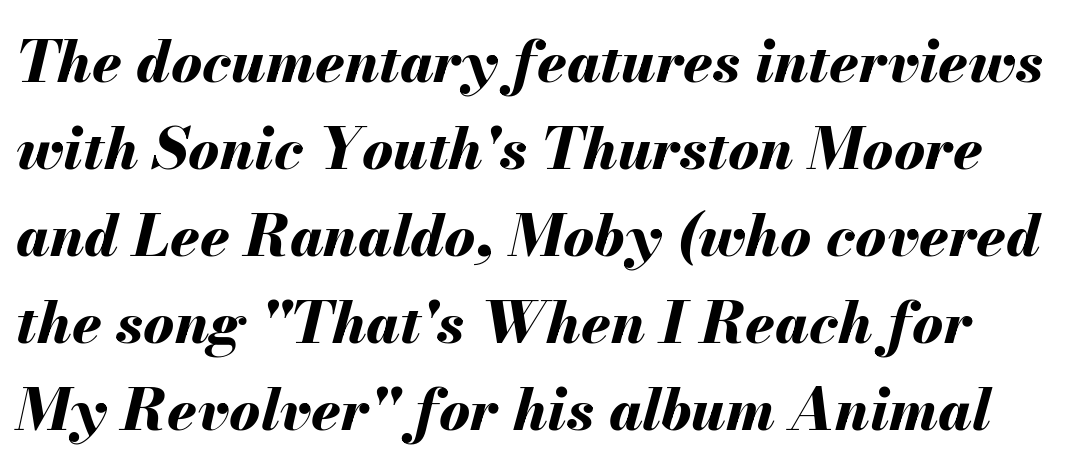
Unmarked baselines from the first word to the last. The passage shown has conventional tracking throughout. These words are printed bold, with thick strokes throughout. You could not count columns in this text — the font is proportionally spaced. Regarding leading, the lines here are spaced in the standard way. Every character sits at an angle, as italics do.
